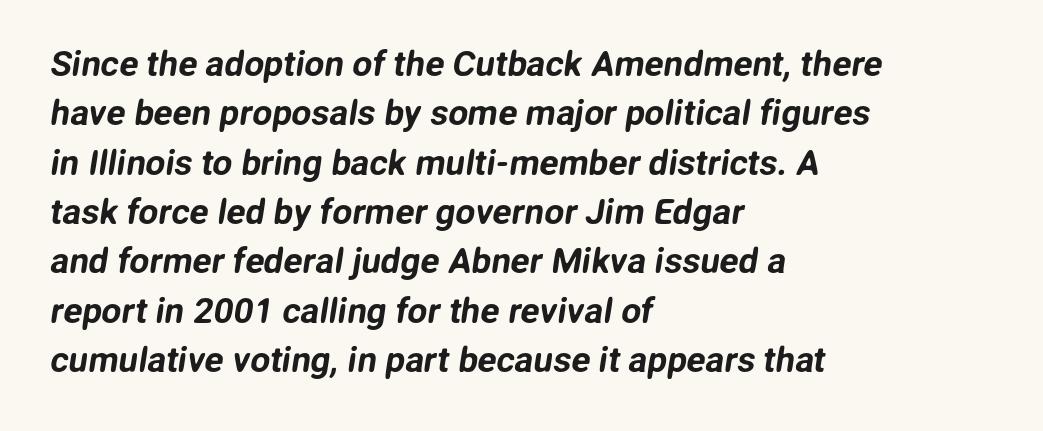
The image shows 35 px sans-serif type; set left-aligned, normal line spacing (1.41x), normal letter spacing, not underlined; low stroke contrast and a medium x-height.
